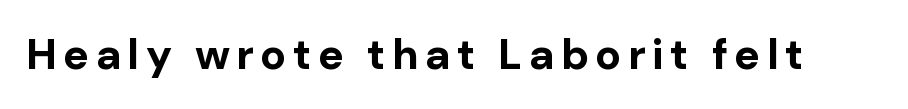
{"serif": "no", "italic": "no", "bold": "yes", "weight": "bold", "width": "normal", "stroke_contrast": "low", "x_height": "medium", "monospaced": "no", "underline": "no", "glyph_px": 43}
